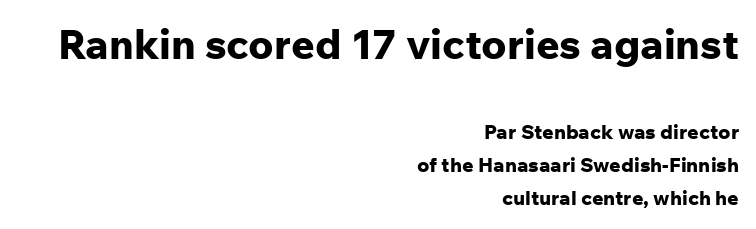
{"serif": "no", "italic": "no", "bold": "yes", "weight": "bold", "width": "normal", "stroke_contrast": "low", "x_height": "medium", "monospaced": "no", "underline": "no", "align": "right", "line_spacing": "normal", "line_spacing_ratio": 1.66, "letter_spacing": "normal", "letter_spacing_em": 0.0, "larger_block": "first", "size_ratio": 2.05, "glyph_px": 41}
